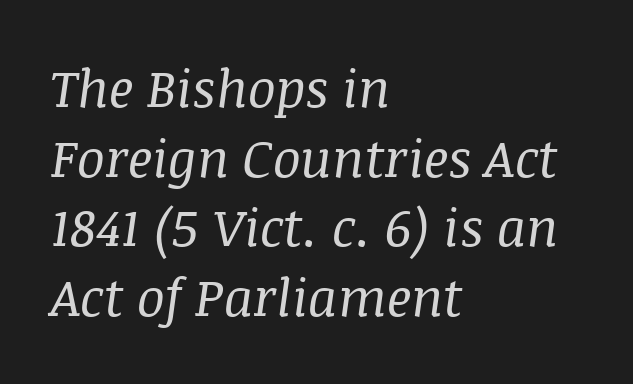
Evenly set lines give the paragraph a standard silhouette. Each letter keeps its own natural width here, so spacing adapts to shape. A bare baseline throughout the passage. It's the slanting kind of type. One-word summary of the alignment: left. Letter spacing: default.
